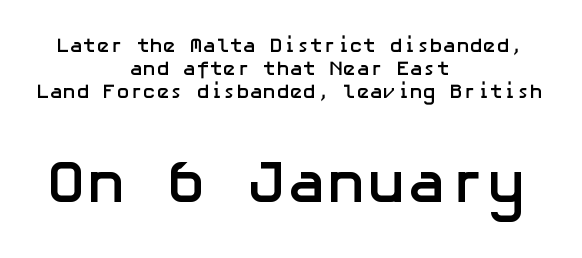
Words appear dense and cohesive because spacing is normal. The letters are bold, with thick, heavy strokes. A bare baseline throughout the passage. Two sizes are in play, and the larger belongs to the second block. The leading is snug, giving the passage a crowded texture.
